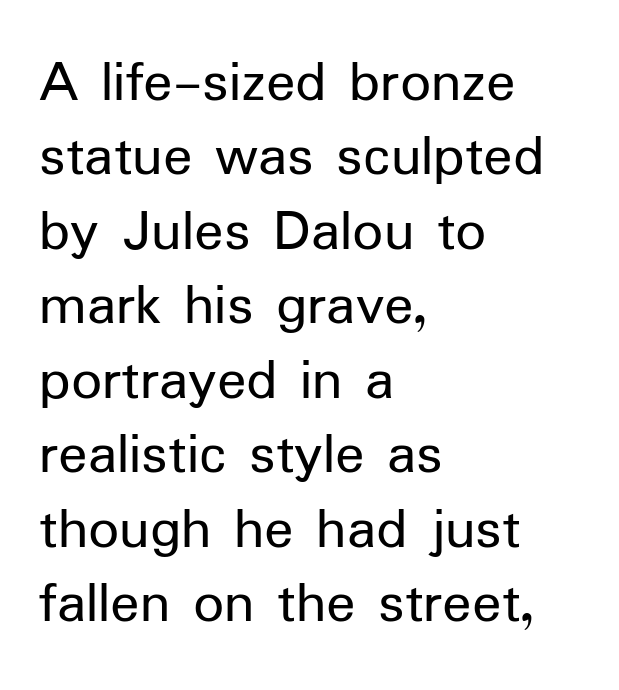
Q: Is the text bold? A: No.
Q: Is the text italic (slanted)? A: No, it is upright.
Q: Is the typeface a serif or a sans-serif typeface? A: Sans-serif.
Q: Is the text underlined? A: No.
Q: How is the paragraph aligned? A: Left-aligned.
Q: Is the spacing between letters normal or unusually wide? A: Normal.
Q: Width (condensed, normal, or wide)? A: Normal.
Q: Stroke contrast? A: Low.
Q: x-height? A: Medium.
Q: Monospaced? A: No.
